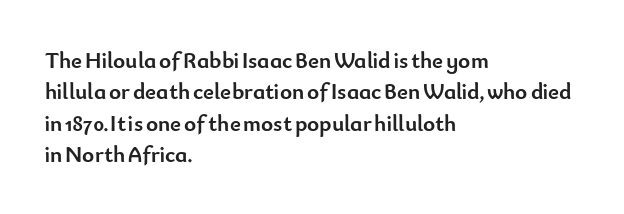
The image shows 23 px bold type, upright; set left-aligned, normal line spacing (1.36x), normal letter spacing, not underlined.
